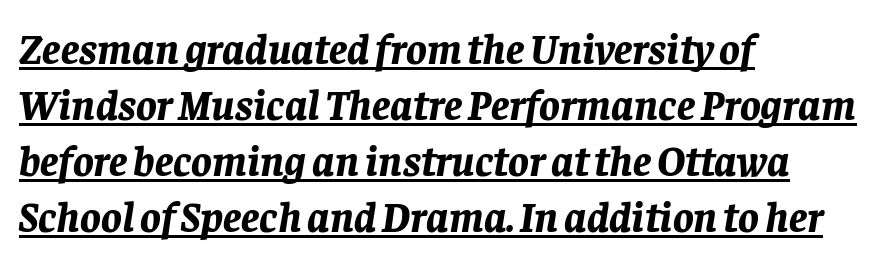
Each letter keeps its own natural width here, so spacing adapts to shape. Alignment: flush left. The designer left line spacing at the default. The type is set solid horizontally, with unmodified tracking.
